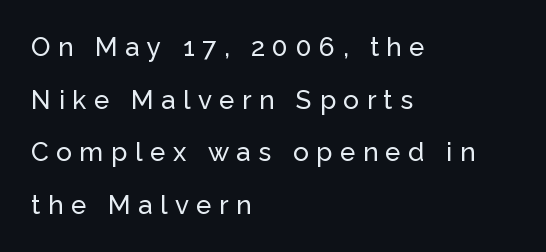
{"italic": "no", "underline": "no", "align": "left", "line_spacing": "loose", "line_spacing_ratio": 2.02, "letter_spacing": "wide", "letter_spacing_em": 0.29, "glyph_px": 26}
